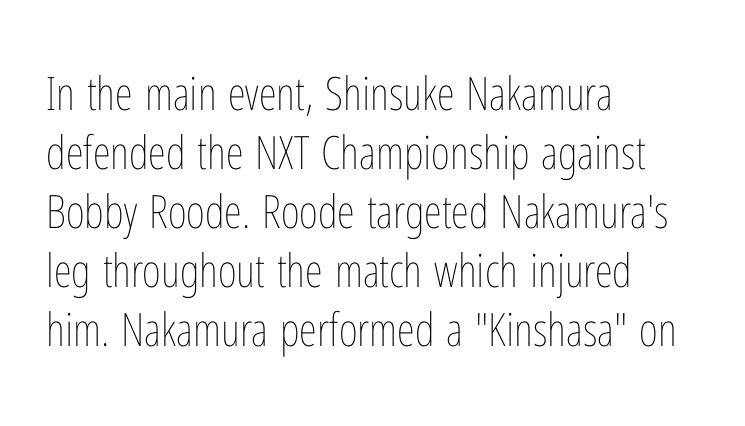
Weight: not bold — regular or lighter. The rendering uses natural spacing where letterforms have individual widths. Posture: straight, roman, zero tilt. The area under the type is left untouched.
